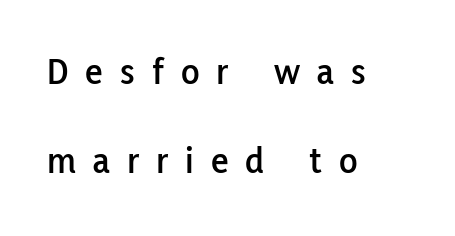
Italic? Not at all — the glyphs are vertical. Character widths vary here, with narrow letters taking less room than wide ones. Where is the straight margin? On the left. Caption: expanded tracking, letters set apart.
